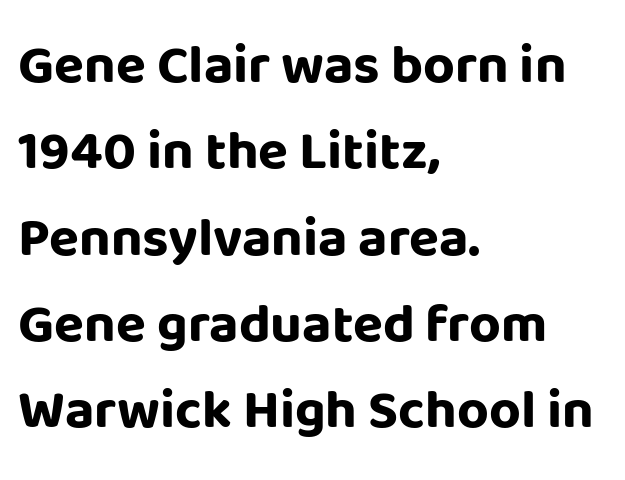
{"serif": "no", "italic": "no", "bold": "yes", "weight": "bold", "width": "normal", "stroke_contrast": "low", "x_height": "large", "monospaced": "no", "underline": "no", "align": "left", "line_spacing": "normal", "line_spacing_ratio": 1.57, "letter_spacing": "normal", "letter_spacing_em": 0.0, "glyph_px": 55}
